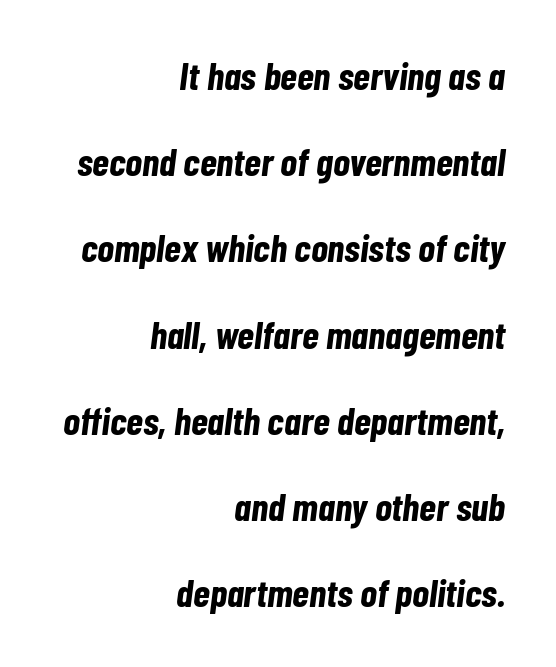
Q: Is the text bold? A: Yes.
Q: Is the text italic (slanted)? A: Yes, it leans right by about 7 degrees.
Q: Is the text underlined? A: No.
Q: How is the paragraph aligned? A: Right-aligned.
Q: Is the spacing between letters normal or unusually wide? A: Normal.
Q: Is the spacing between lines tight, normal or loose? A: Loose.
Q: Width (condensed, normal, or wide)? A: Condensed.
Q: Stroke contrast? A: Low.
Q: x-height? A: Medium.
Q: Monospaced? A: No.
